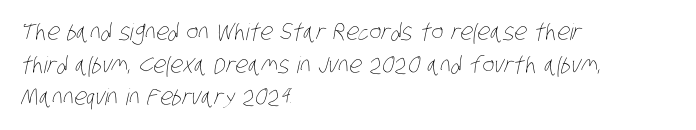
Q: Is the text bold? A: No.
Q: Is the text underlined? A: No.
Q: How is the paragraph aligned? A: Left-aligned.
Q: Is the spacing between letters normal or unusually wide? A: Normal.
Q: Is the spacing between lines tight, normal or loose? A: Normal.
